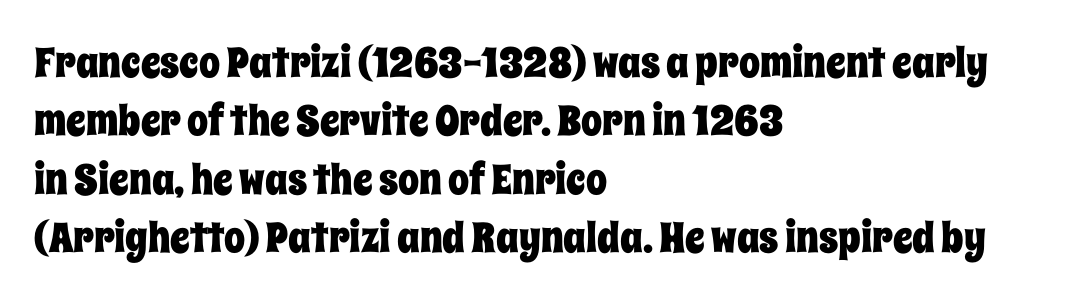
The face used here is proportionally spaced, like ordinary book or web type. The string is rendered with underlining switched off. It's the straight-up-and-down kind of type. Regular leading. If you drew a ruler down the left edge, every line would touch it.
